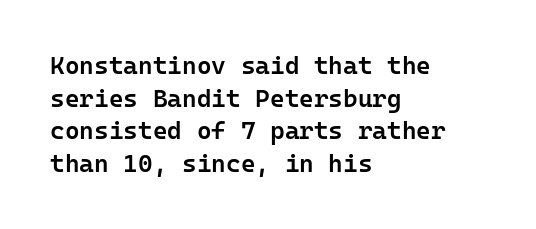
The image shows 25 px text type, upright; set left-aligned, normal line spacing (1.31x), normal letter spacing, not underlined.
